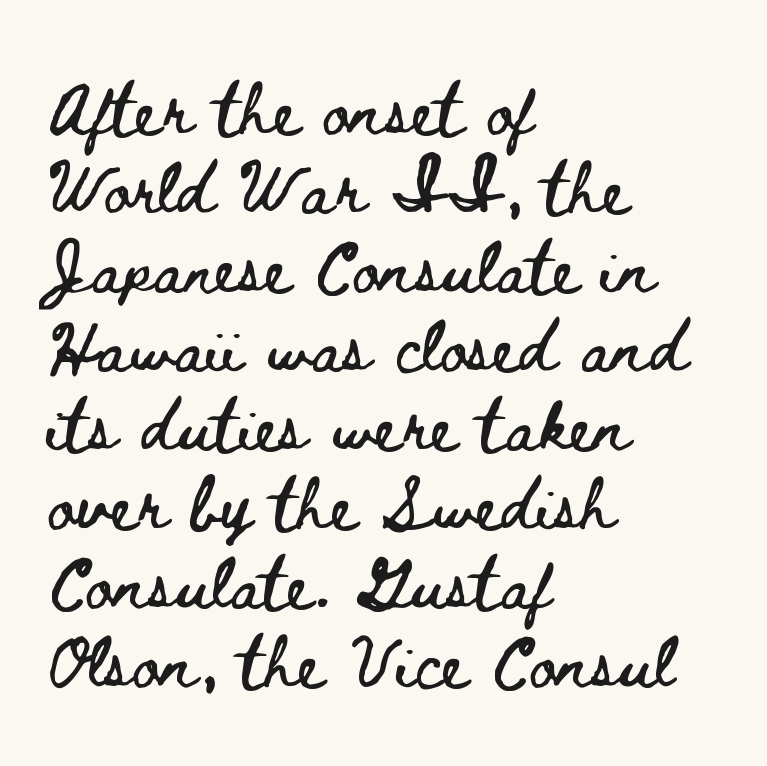
These lines are rendered in a variable-pitch font. Does extra space separate the letters? No, they use regular spacing. Descender tails drop into unmarked territory. This sample keeps an unexceptional amount of space between lines. The text block is weighted toward the left margin, trailing off unevenly rightward.
